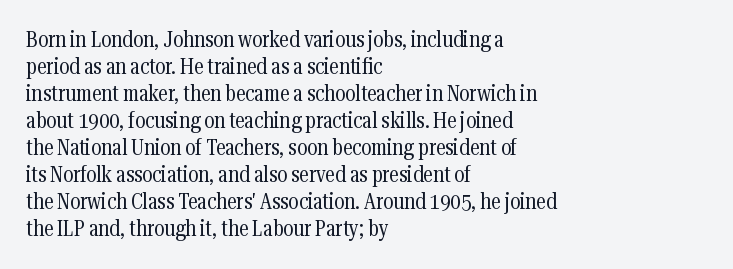
The image shows 22 px text type, upright; set left-aligned, line spacing 1.23x, normal letter spacing, not underlined.
